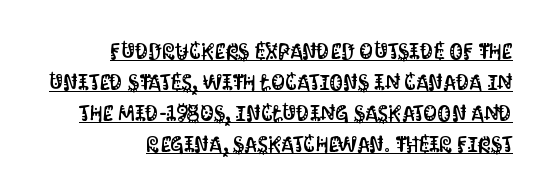
The image shows 22 px text type, upright; set right-aligned, normal line spacing (1.41x), normal letter spacing, underlined.
